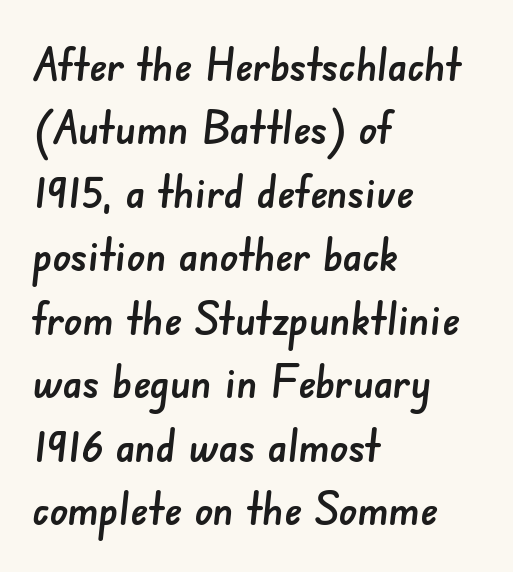
The image shows 46 px sans-serif type; set left-aligned, normal line spacing (1.38x), normal letter spacing, not underlined; low stroke contrast and a small x-height.
